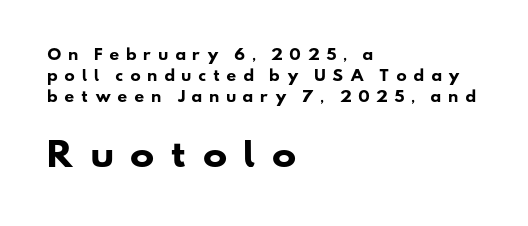
Beneath every word, the page is bare. The strokes are fattened all the way to bold. These lines are rendered in a variable-pitch font. You can tell from the bare stems that sans-serif type was used.
